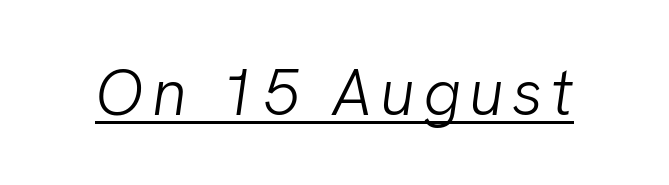
The image shows 65 px light sans-serif type; set underlined; low stroke contrast and a medium x-height.
